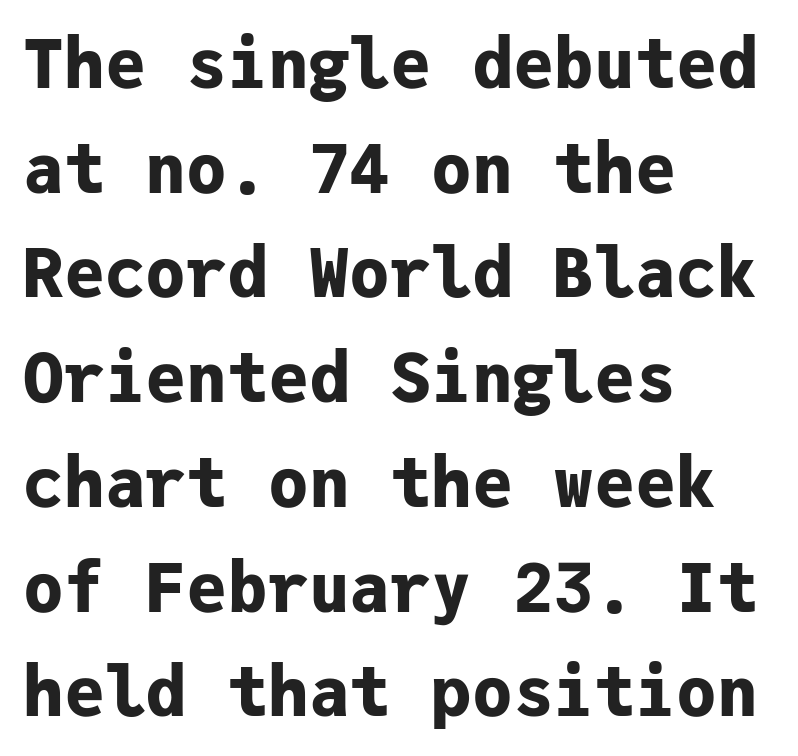
{"serif": "no", "italic": "no", "bold": "yes", "weight": "bold", "width": "normal", "stroke_contrast": "low", "x_height": "medium", "monospaced": "yes", "underline": "no", "align": "left", "line_spacing": "normal", "line_spacing_ratio": 1.54, "letter_spacing": "normal", "letter_spacing_em": 0.0, "glyph_px": 68}
